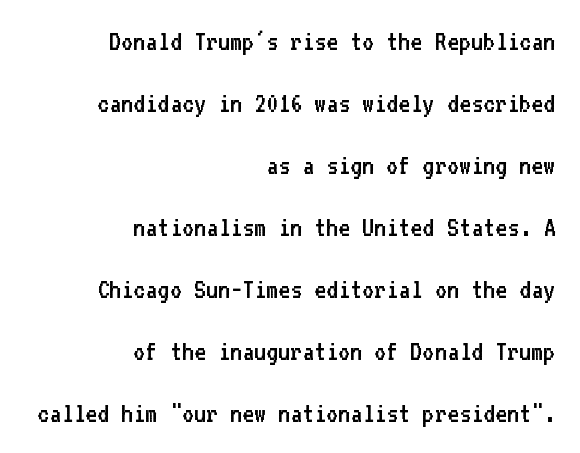
The image shows 29 px regular-weight sans-serif type, upright, monospaced; set right-aligned, loose line spacing (2.14x), normal letter spacing, not underlined; low stroke contrast and a medium x-height.
